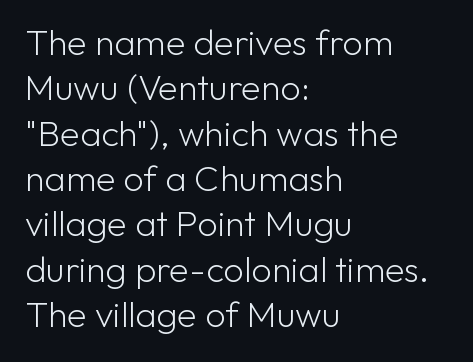
{"serif": "no", "italic": "no", "bold": "no", "weight": "light", "width": "normal", "stroke_contrast": "low", "x_height": "medium", "monospaced": "no", "underline": "no", "align": "left", "line_spacing": "normal", "line_spacing_ratio": 1.26, "letter_spacing": "normal", "letter_spacing_em": 0.0, "glyph_px": 36}
